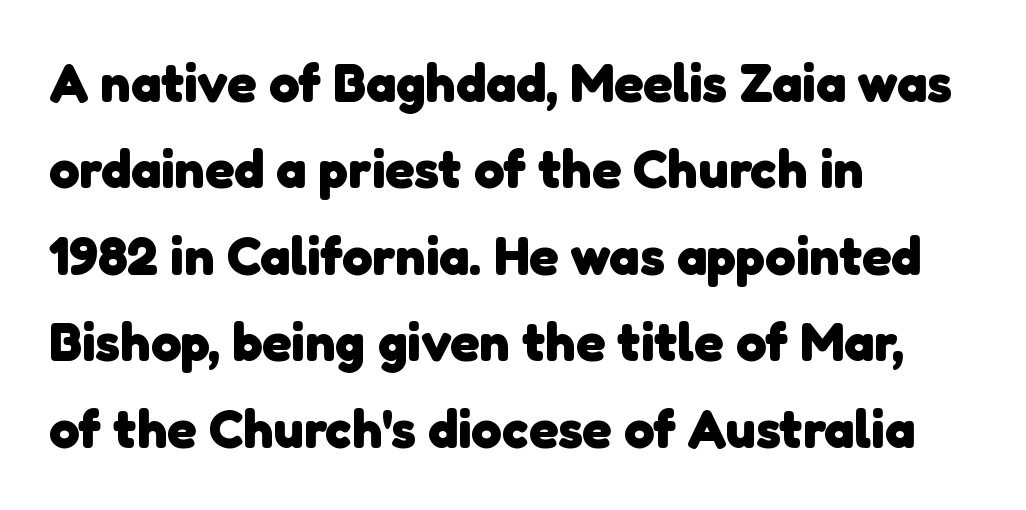
The image shows 54 px heavy sans-serif type; set left-aligned, normal line spacing (1.6x), normal letter spacing, not underlined; low stroke contrast and a medium x-height.
